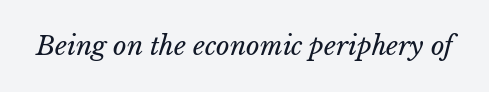
Q: Is the text bold? A: No.
Q: Is the text italic (slanted)? A: Yes, it leans right by about 15 degrees.
Q: Is the text underlined? A: No.
Q: Is the spacing between letters normal or unusually wide? A: Normal.
